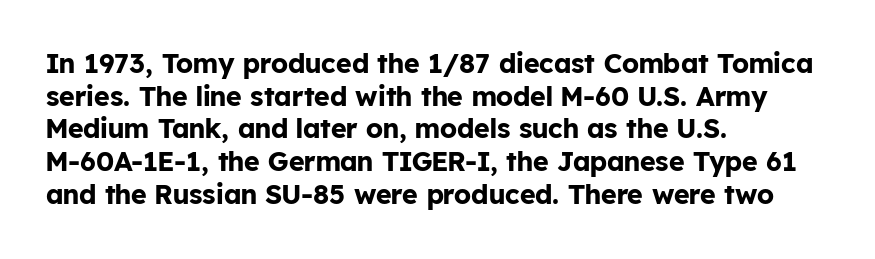
Q: Is the text bold? A: Yes.
Q: Is the text italic (slanted)? A: No, it is upright.
Q: Is the text underlined? A: No.
Q: How is the paragraph aligned? A: Left-aligned.
Q: Is the spacing between letters normal or unusually wide? A: Normal.
